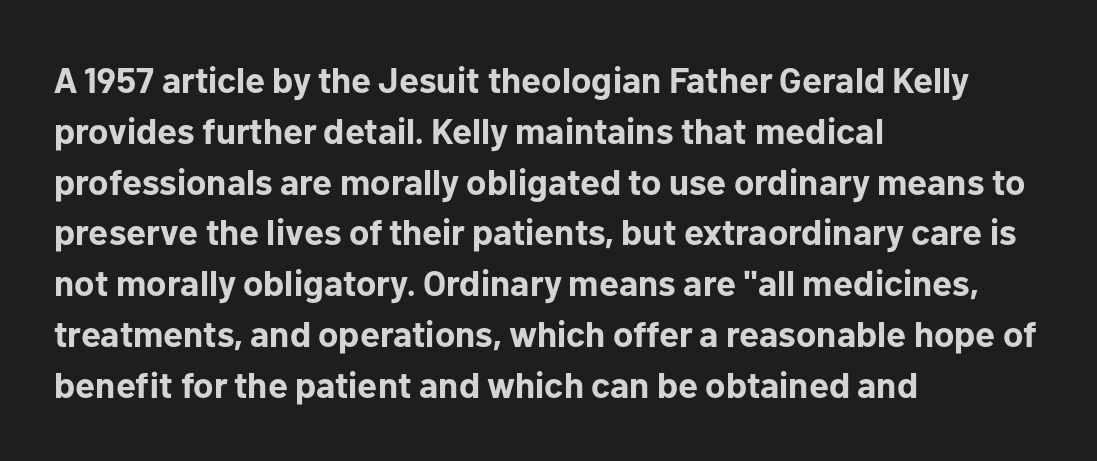
Look at the bottom of the vertical strokes: they stop flat, with no serifs. Rendered with straight, roman letterforms. The gap between lines stays unmarked. What weight is shown? A full bold with thick strokes. Summary of vertical rhythm: regular, with standard interline spacing. Spacing verdict: proportional, widths tailored to each character.
